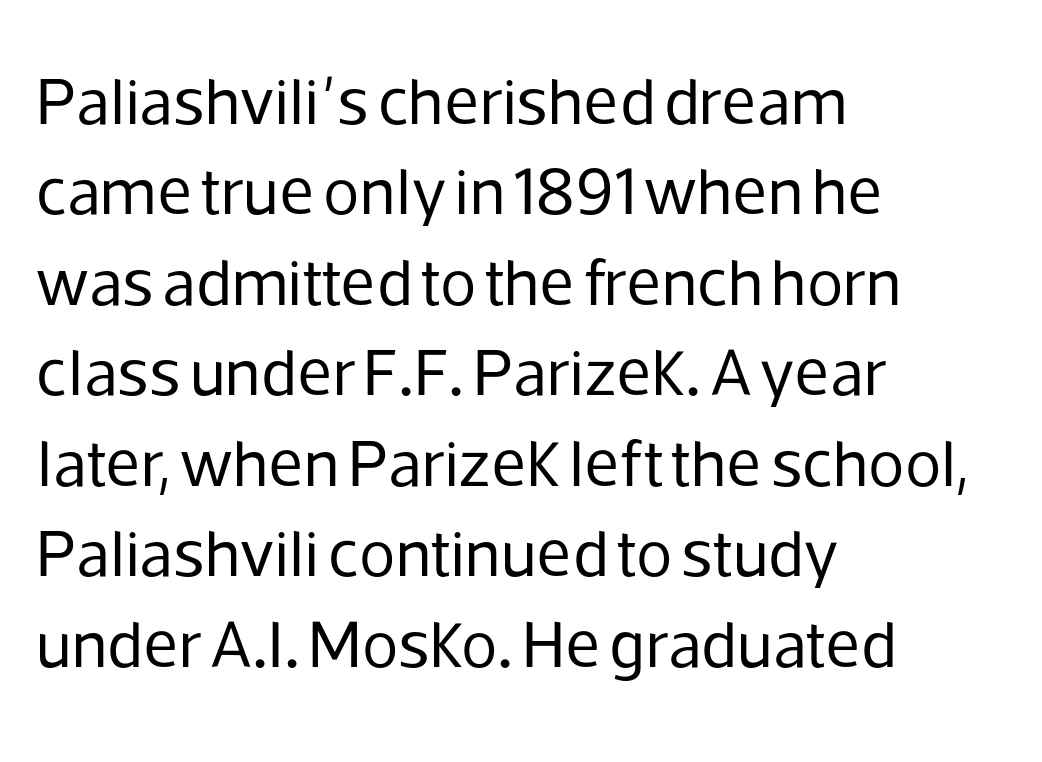
Baseline-to-baseline distance is the conventional proportion of letter height. You could not count columns in this text — the font is proportionally spaced. Descenders hang freely into open space. A sans-serif font was chosen for this passage. Compared with a centered layout, this one pins lines to the left instead. Default kerning and tracking; the words read as compact shapes.
